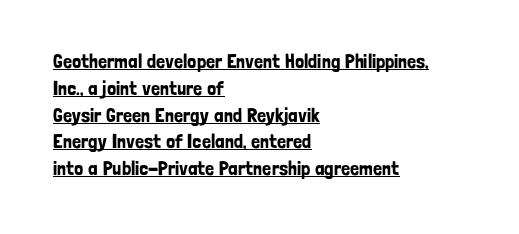
The image shows 20 px text type, upright; set left-aligned, normal line spacing (1.34x), normal letter spacing, underlined.
